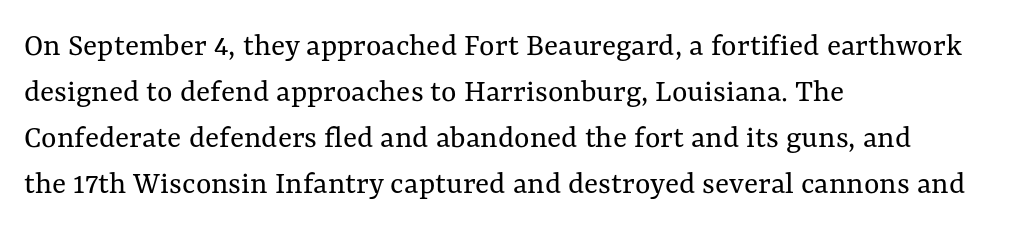
Students, observe: this is what conventionally led text looks like. The tracking reads as untouched default to a designer's eye. Italic: no, the glyphs are upright roman. The passage shown is typed in a proportional face where columns would drift. Underlining? Definitely not there.
